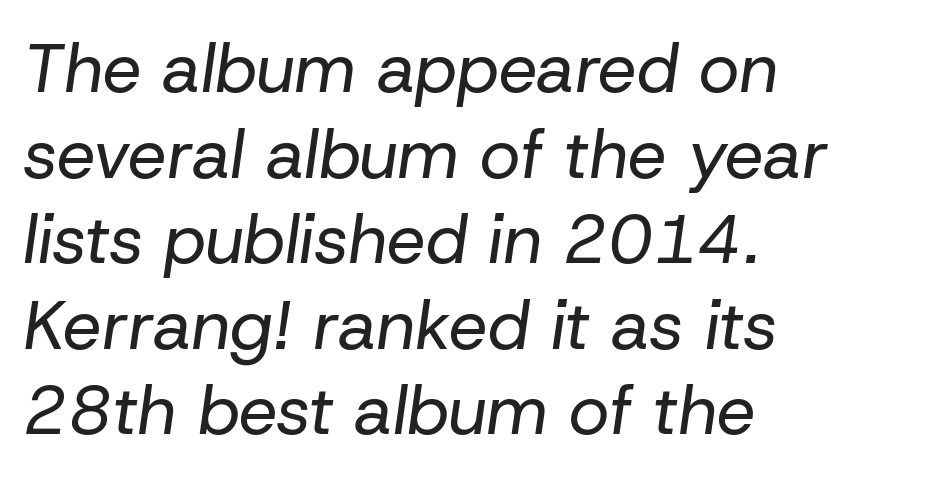
{"italic": "yes", "lean": "right", "slant_degrees": 8, "bold": "no", "weight": "regular", "width": "normal", "stroke_contrast": "low", "x_height": "medium", "monospaced": "no", "underline": "no", "align": "left", "line_spacing_ratio": 1.24, "letter_spacing": "normal", "letter_spacing_em": 0.0, "glyph_px": 69}
